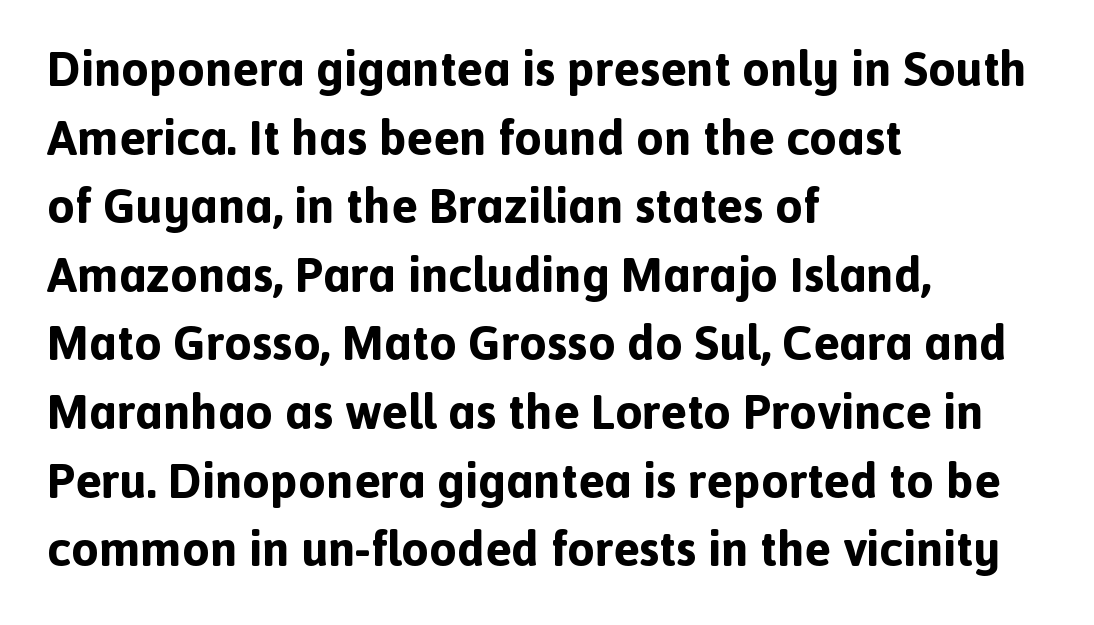
A typesetter would call this zero additional tracking. Stroke thickness is high; the sample reads as a true bold. The letters advance in unequal steps, a hallmark of proportional type. In terms of letterform style, serifs are entirely absent. Is there much room between lines? A standard amount, neither cramped nor airy. Line starts are locked; line ends wander.
